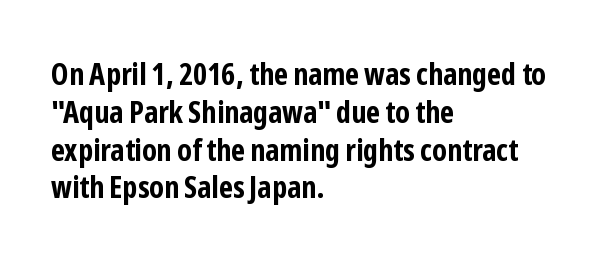
The image shows 31 px bold, condensed sans-serif type, upright; set left-aligned, line spacing 1.22x, normal letter spacing, not underlined; low stroke contrast and a medium x-height.
